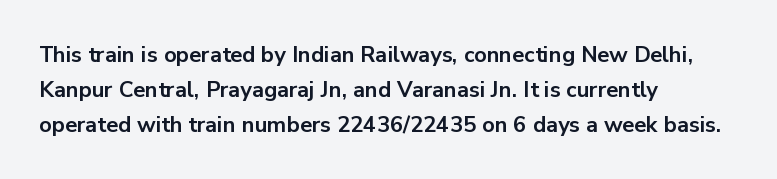
{"italic": "no", "bold": "yes", "underline": "no", "align": "left", "line_spacing": "normal", "line_spacing_ratio": 1.59, "letter_spacing": "normal", "letter_spacing_em": 0.0, "glyph_px": 22}
